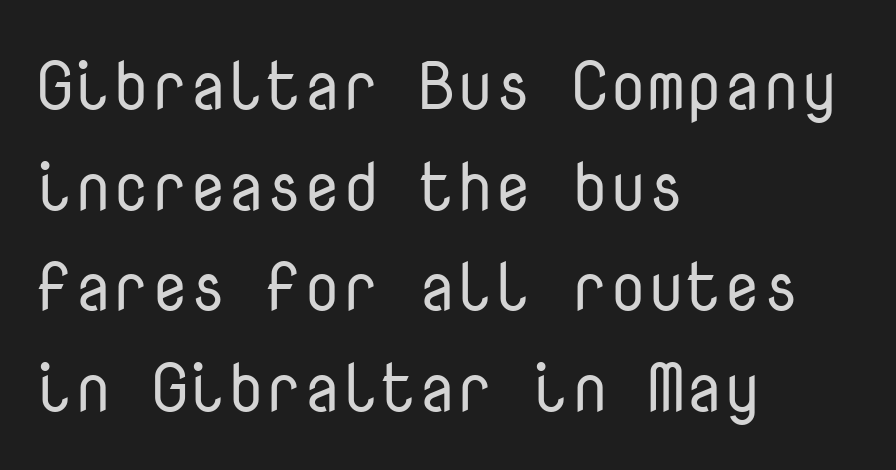
{"serif": "no", "italic": "no", "bold": "no", "weight": "regular", "width": "normal", "stroke_contrast": "low", "x_height": "medium", "monospaced": "yes", "underline": "no", "align": "left", "line_spacing": "normal", "line_spacing_ratio": 1.48, "letter_spacing": "normal", "letter_spacing_em": 0.0, "glyph_px": 68}
